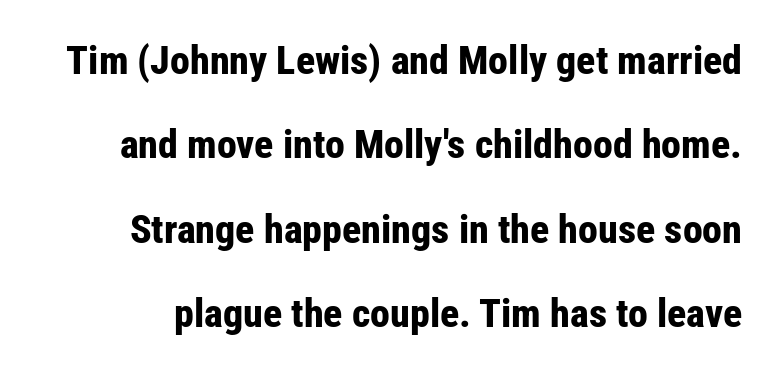
The image shows 40 px bold, condensed sans-serif type, upright; set loose line spacing (2.11x), normal letter spacing, not underlined; low stroke contrast and a medium x-height.
